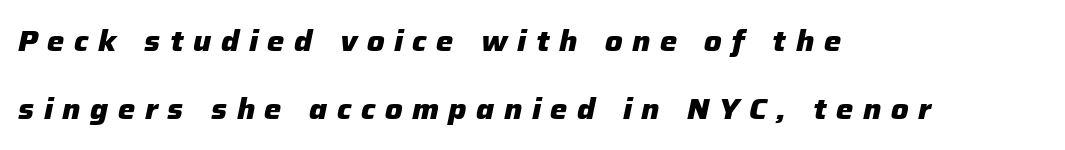
{"italic": "yes", "lean": "right", "slant_degrees": 12, "bold": "yes", "weight": "heavy", "width": "normal", "stroke_contrast": "low", "x_height": "medium", "monospaced": "no", "underline": "no", "align": "left", "line_spacing": "loose", "line_spacing_ratio": 2.34, "letter_spacing": "wide", "letter_spacing_em": 0.33, "glyph_px": 29}
